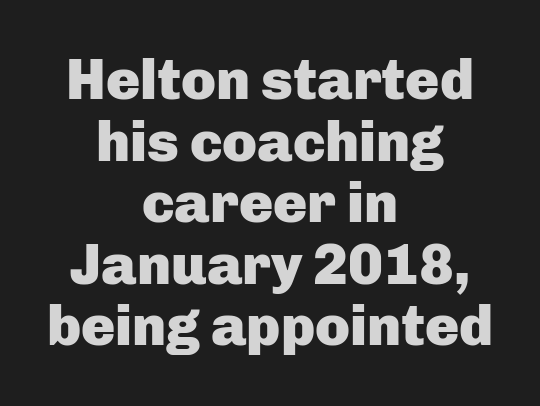
The image shows 57 px heavy sans-serif type, upright; set centered, tight line spacing (1.08x), normal letter spacing, not underlined; low stroke contrast and a medium x-height.
